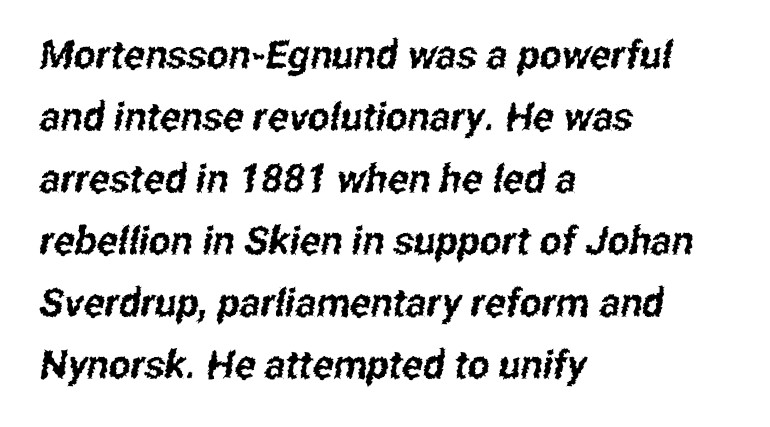
{"serif": "no", "width": "condensed", "stroke_contrast": "low", "x_height": "medium", "monospaced": "no", "underline": "no", "align": "left", "line_spacing": "normal", "line_spacing_ratio": 1.59, "letter_spacing": "normal", "letter_spacing_em": 0.0, "glyph_px": 39}
